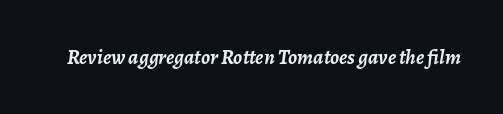
The font's italic variant was chosen for this text. Descender tails drop into unmarked territory. This sample uses plain, unmodified letter spacing. Summary of weight: heavy, a full bold.
